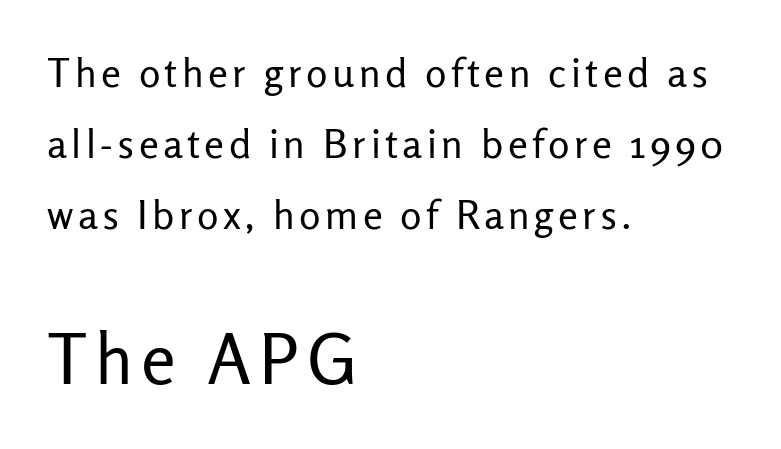
Ascenders rise straight up at ninety degrees. Compared with a centered layout, this one pins lines to the left instead. Bigger letters appear in the bottom chunk; the top chunk is reduced. Letterform terminals end flat and unadorned throughout the passage.
